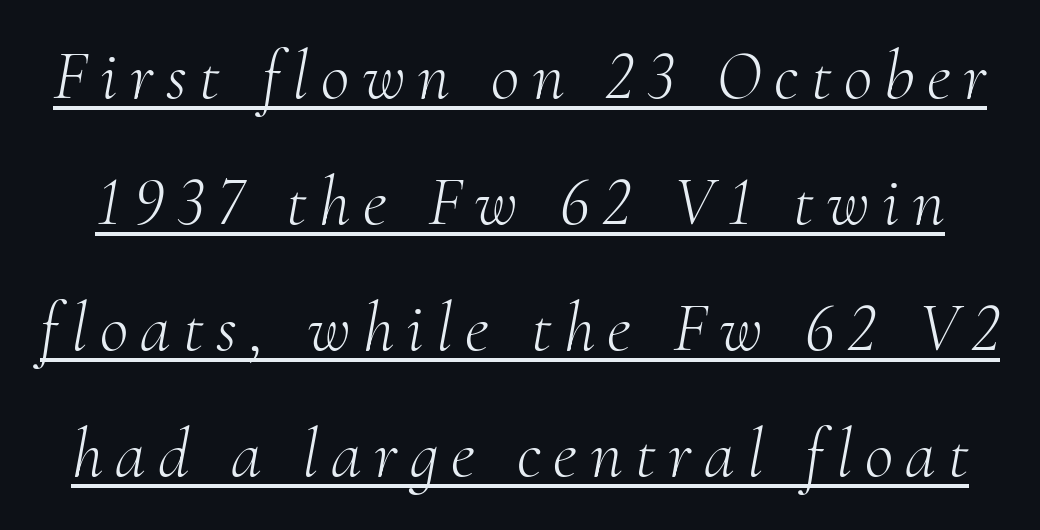
Is this a heavy cut? Hardly; it is regular or lighter. Compared with ordinary roman type, these characters are visibly tilted. Here the designer chose a conventional face with non-uniform glyph widths. The face used here is seriffed, in the tradition of book romans.
